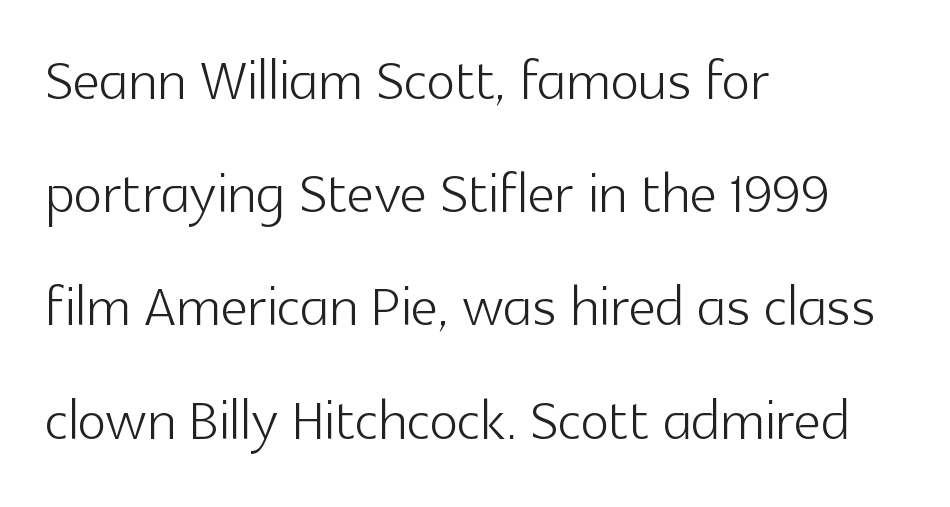
This is sans-serif lettering, the kind often seen on screens and signage. The letterforms sit at book weight or below. Lines of text with bare space underneath. This rendering uses left alignment, leaving the right contour irregular. The typography opts for an upright posture over an oblique one. Summary of vertical rhythm: regular, with standard interline spacing.
